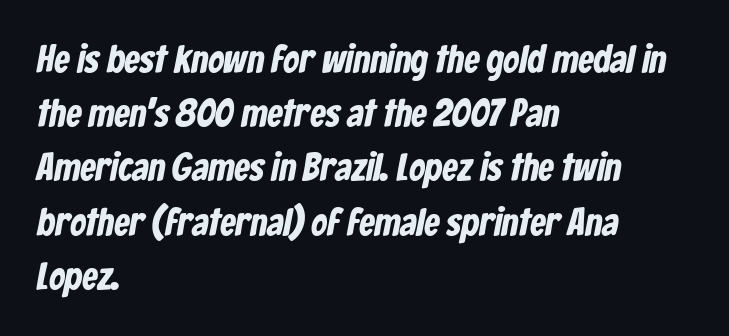
The image shows 39 px condensed sans-serif type; set left-aligned, normal line spacing (1.39x), normal letter spacing, not underlined; low stroke contrast and a medium x-height.
